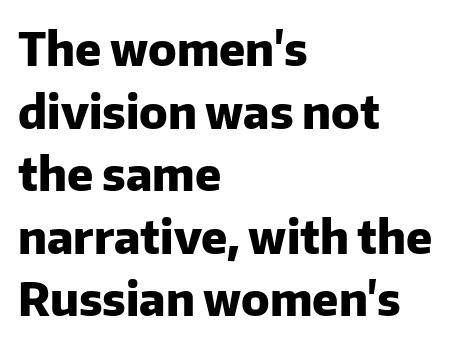
The image shows 46 px heavy sans-serif type, upright; set left-aligned, normal line spacing (1.36x), normal letter spacing, not underlined; low stroke contrast and a medium x-height.
